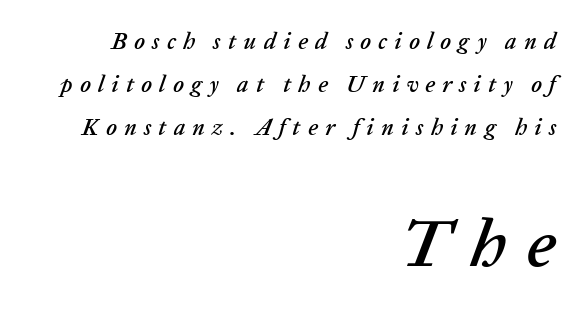
Q: Is the text italic (slanted)? A: Yes, it leans right by about 20 degrees.
Q: Is the text underlined? A: No.
Q: How is the paragraph aligned? A: Right-aligned.
Q: Is the spacing between letters normal or unusually wide? A: Unusually wide.
Q: Which block of text is set in a larger size, the first (top) or the second (bottom)? A: The second (bottom) one.
Q: Width (condensed, normal, or wide)? A: Normal.
Q: Stroke contrast? A: Low.
Q: x-height? A: Medium.
Q: Monospaced? A: No.
